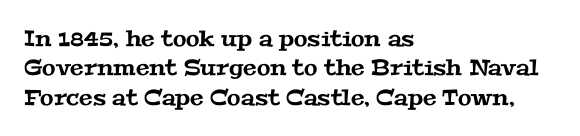
Q: Is the text underlined? A: No.
Q: How is the paragraph aligned? A: Left-aligned.
Q: Is the spacing between letters normal or unusually wide? A: Normal.
Q: Is the spacing between lines tight, normal or loose? A: Normal.
